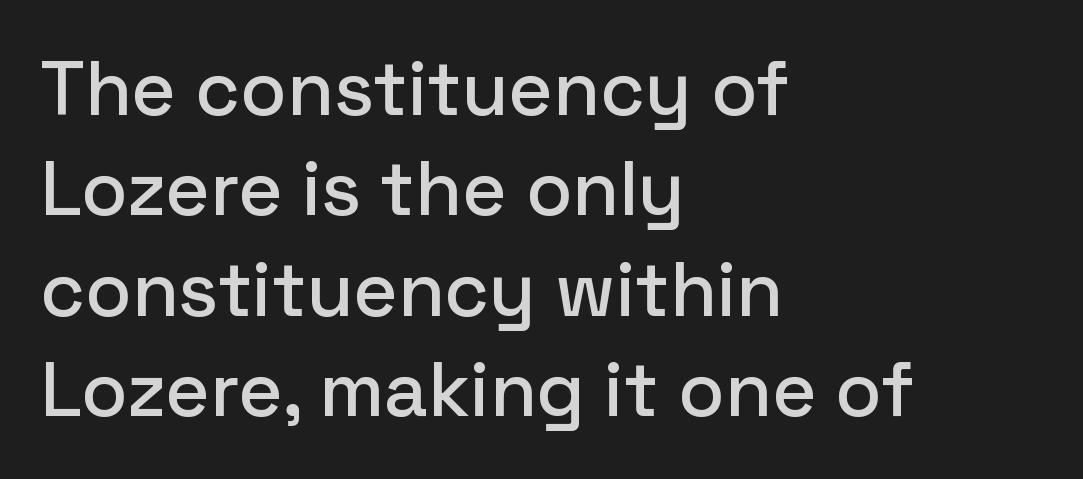
Q: Is the text italic (slanted)? A: No, it is upright.
Q: Is the typeface a serif or a sans-serif typeface? A: Sans-serif.
Q: Is the text underlined? A: No.
Q: How is the paragraph aligned? A: Left-aligned.
Q: Is the spacing between letters normal or unusually wide? A: Normal.
Q: Is the spacing between lines tight, normal or loose? A: Normal.
Q: Width (condensed, normal, or wide)? A: Normal.
Q: Stroke contrast? A: Low.
Q: x-height? A: Medium.
Q: Monospaced? A: No.
